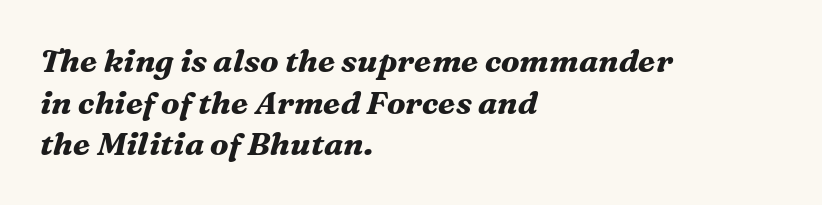
Its strokes are broad and dark, the hallmark of bold type. These lines sit exactly where default settings would place them. The ragged edge is on the right, which tells us the setting is flush left. The passage shown is typed in a proportional face where columns would drift. When letters slant like this, we call the style italic. The face used here is seriffed, in the tradition of book romans.
